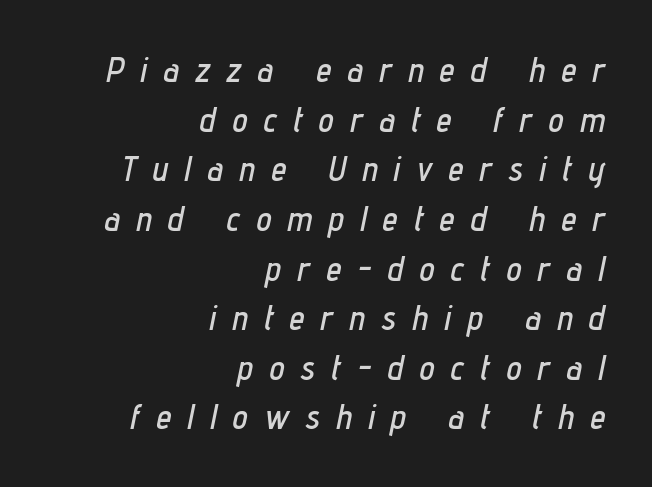
Quick note: italic. Do the characters align in a grid? No, the font is proportional. The paragraph has a hard right edge and a soft left edge. Descenders hang freely into open space. What stands out about the letter spacing? Its width — letters are far apart. Normally led — the rows are evenly, conventionally spaced.
